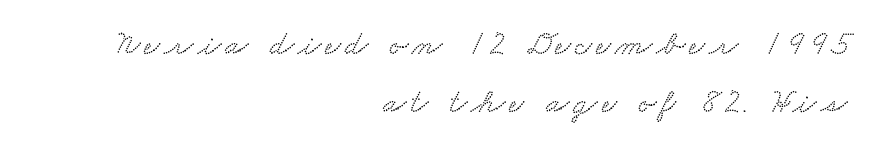
{"serif": "yes", "width": "wide", "stroke_contrast": "low", "x_height": "small", "monospaced": "no", "underline": "no", "align": "right", "line_spacing_ratio": 1.72, "glyph_px": 34}
